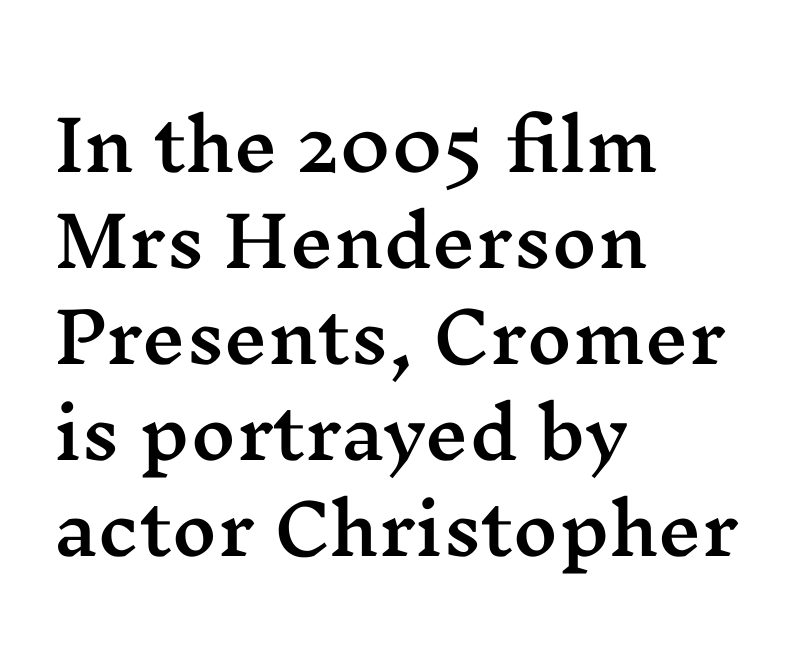
The image shows 69 px wide serif type, upright; set left-aligned, normal line spacing (1.39x), normal letter spacing, not underlined; medium stroke contrast and a medium x-height.
